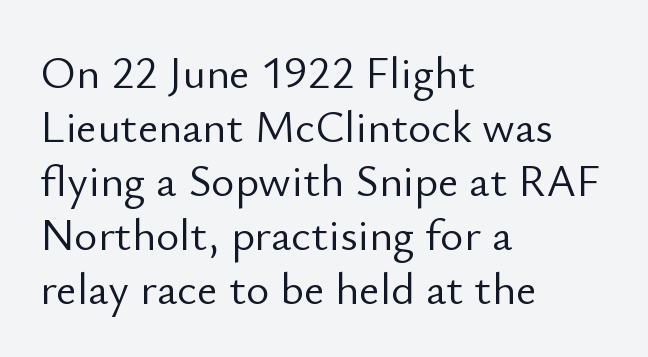
The image shows 45 px light sans-serif type, upright; set left-aligned, line spacing 1.2x, normal letter spacing, not underlined; low stroke contrast and a small x-height.
